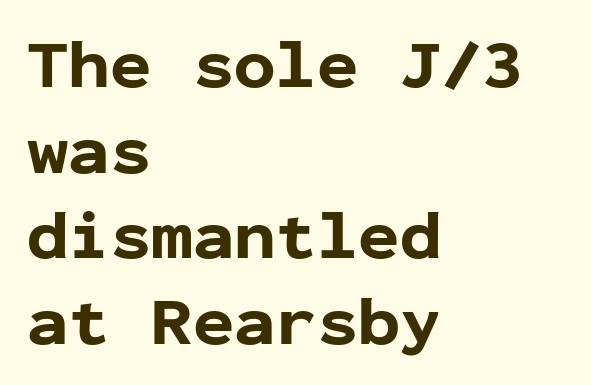
The image shows 69 px bold sans-serif type, upright, monospaced; set left-aligned, line spacing 1.24x, normal letter spacing, not underlined; low stroke contrast and a medium x-height.
